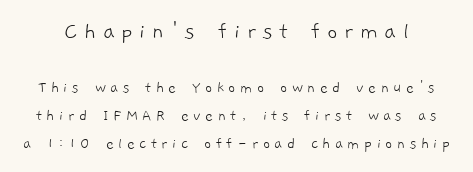
{"bold": "no", "underline": "no", "line_spacing": "normal", "line_spacing_ratio": 1.62, "letter_spacing": "wide", "letter_spacing_em": 0.26, "larger_block": "first", "size_ratio": 1.47, "glyph_px": 25}
